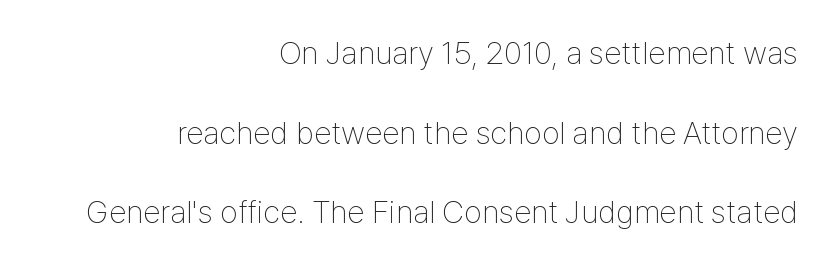
Every stem runs plumb, perpendicular to the baseline. The gaps between neighbouring characters are ordinary and unremarkable. Leading is clearly above the norm, producing a sparse column. In CSS terms this would be text-align: right. Unbolded letterforms with no extra heft.
